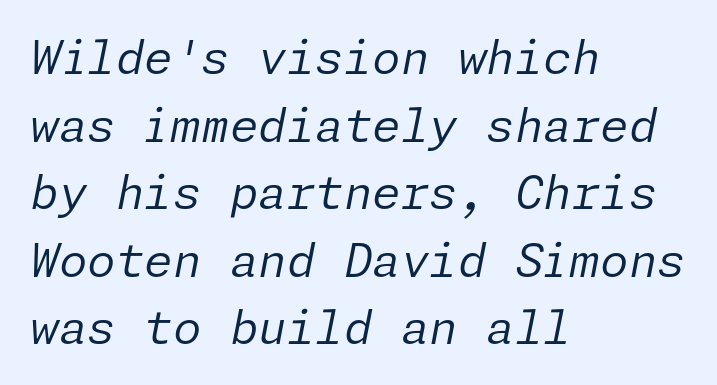
{"italic": "yes", "lean": "right", "slant_degrees": 11, "bold": "no", "weight": "regular", "width": "normal", "stroke_contrast": "low", "x_height": "medium", "underline": "no", "align": "left", "line_spacing": "normal", "line_spacing_ratio": 1.47, "letter_spacing": "normal", "letter_spacing_em": 0.0, "glyph_px": 46}
